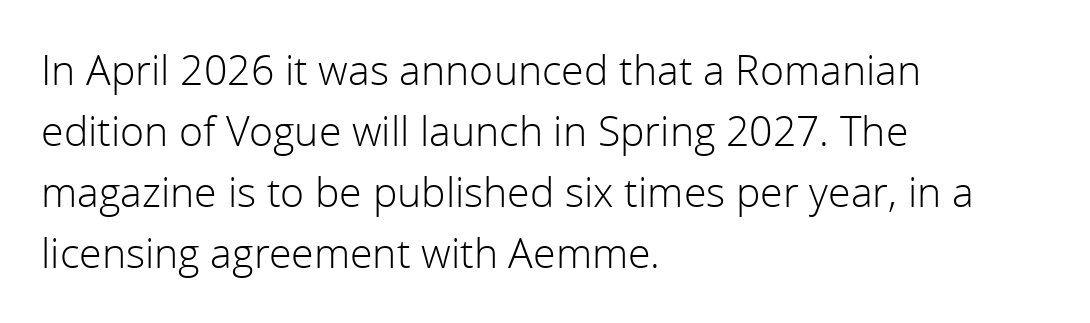
Q: Is the text bold? A: No.
Q: Is the text italic (slanted)? A: No, it is upright.
Q: Is the typeface a serif or a sans-serif typeface? A: Sans-serif.
Q: Is the text underlined? A: No.
Q: How is the paragraph aligned? A: Left-aligned.
Q: Is the spacing between letters normal or unusually wide? A: Normal.
Q: Is the spacing between lines tight, normal or loose? A: Normal.
Q: Width (condensed, normal, or wide)? A: Normal.
Q: x-height? A: Medium.
Q: Monospaced? A: No.
